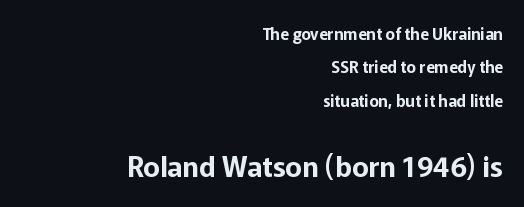
Caption: upper text group reduced, lower text group enlarged. This rendering uses right alignment, leaving the left contour irregular. Vertical spacing — loose. The typography opts for an upright posture over an oblique one. Does the type have serifs? No, each stem ends abruptly.
